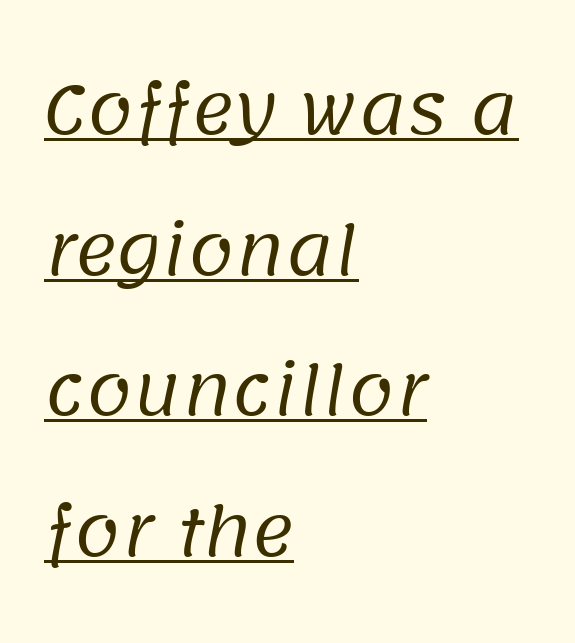
The passage shown is typed in a proportional face where columns would drift. Honestly, the underline is the first thing you notice here. Default kerning and tracking; the words read as compact shapes. This is not heavy type; no bold has been used. One glance says open: line gaps are wider than usual. The type family on display is of the sans-serif kind.
